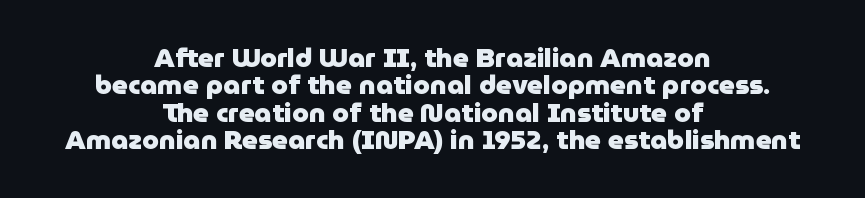
The image shows 27 px bold type, upright; set centered, tight line spacing (1.01x), normal letter spacing, not underlined.
